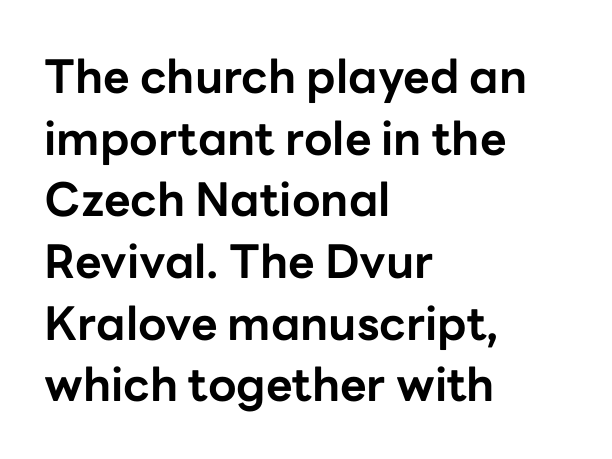
The image shows 46 px bold sans-serif type, upright; set left-aligned, normal line spacing (1.34x), normal letter spacing, not underlined; low stroke contrast and a medium x-height.
